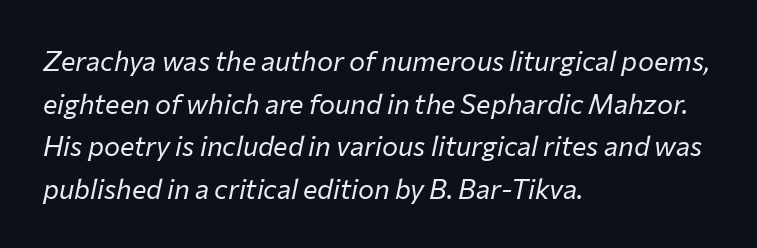
{"italic": "yes", "lean": "right", "slant_degrees": 12, "bold": "no", "underline": "no", "align": "left", "line_spacing": "normal", "line_spacing_ratio": 1.58, "letter_spacing": "normal", "letter_spacing_em": 0.0, "glyph_px": 27}
